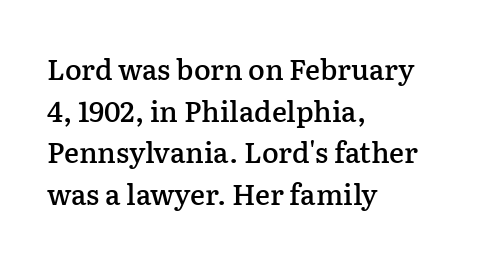
How would I describe the line gaps? Plain and ordinary. Teacher's note: observe the even left margin — that is flush-left alignment. The glyphs in this specimen are seriffed. This sample has the flowing, uneven cadence of proportional lettering.
